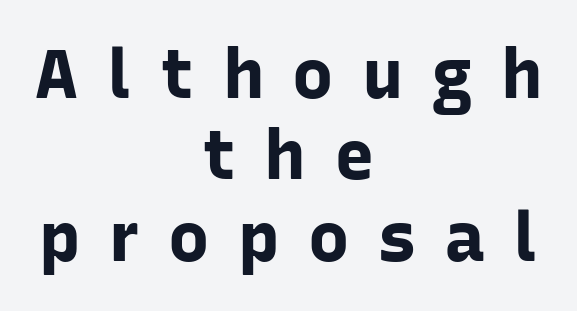
A dark, heavy texture on the line: the type is bold. If you folded the block vertically in half, each line would mirror itself in length. This is roman type, the default non-slanted kind. Grotesque or geometric, the face here clearly has no serifs.
